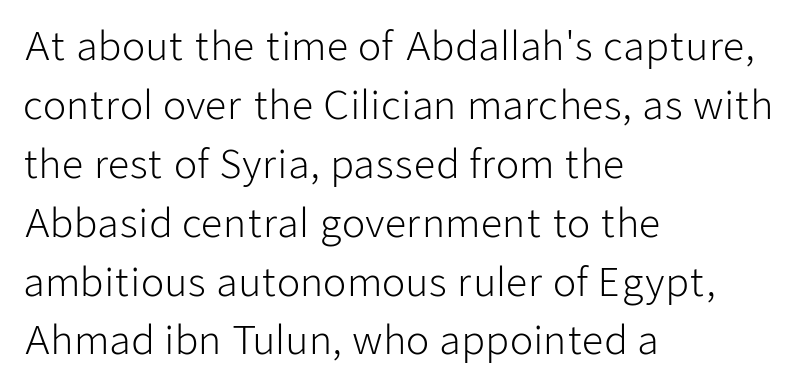
Q: Is the text bold? A: No.
Q: Is the text italic (slanted)? A: No, it is upright.
Q: Is the typeface a serif or a sans-serif typeface? A: Sans-serif.
Q: Is the text underlined? A: No.
Q: How is the paragraph aligned? A: Left-aligned.
Q: Is the spacing between letters normal or unusually wide? A: Normal.
Q: Is the spacing between lines tight, normal or loose? A: Normal.
Q: Width (condensed, normal, or wide)? A: Normal.
Q: Stroke contrast? A: Low.
Q: x-height? A: Medium.
Q: Monospaced? A: No.
